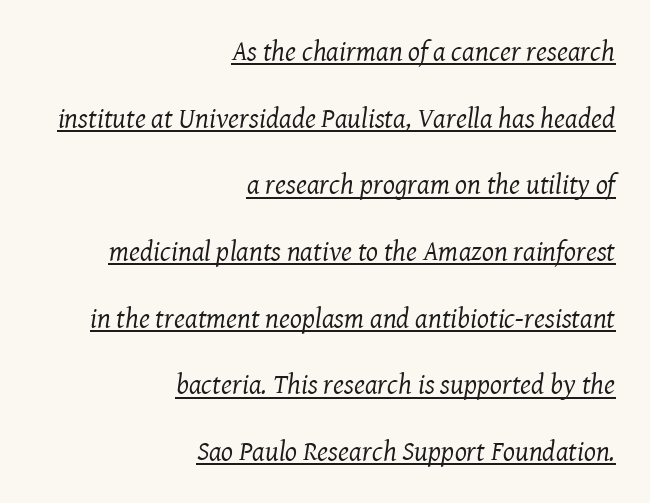
The image shows 28 px regular-weight serif type, italic (leaning right); set right-aligned, loose line spacing (2.38x), normal letter spacing, underlined; medium stroke contrast and a medium x-height.
